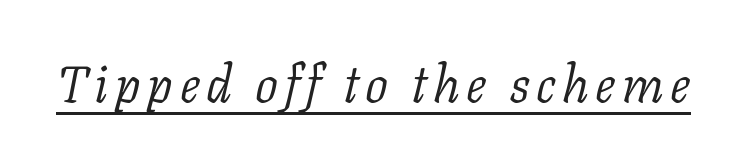
The image shows 51 px light serif type, italic (leaning right); set underlined; low stroke contrast and a medium x-height.
